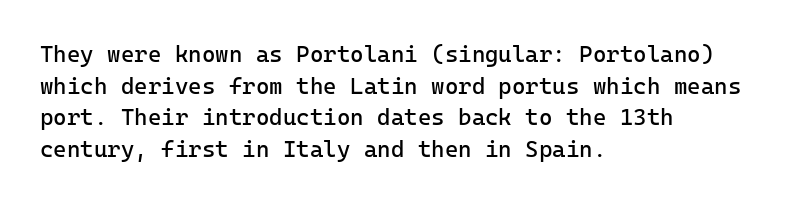
The image shows 23 px text type, upright; set left-aligned, normal line spacing (1.37x), normal letter spacing, not underlined.
